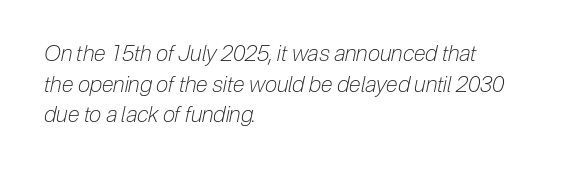
The image shows 22 px text type, italic (leaning right); set left-aligned, normal line spacing (1.39x), normal letter spacing, not underlined.
